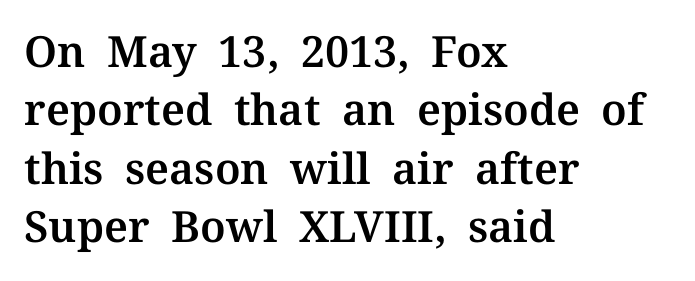
The image shows 43 px serif type, upright; set left-aligned, normal line spacing (1.36x), normal letter spacing, not underlined; medium stroke contrast and a medium x-height.
